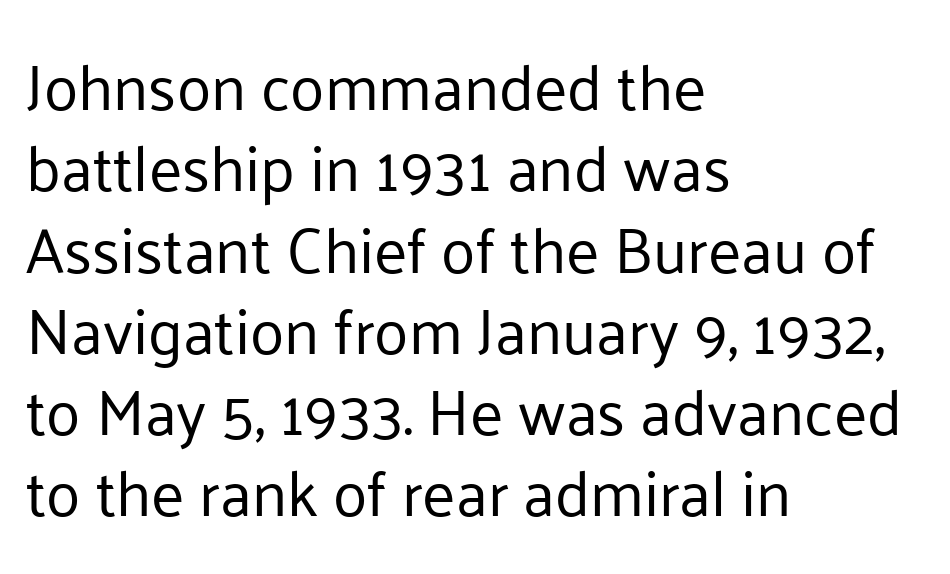
{"serif": "no", "italic": "no", "bold": "no", "weight": "regular", "width": "normal", "stroke_contrast": "low", "x_height": "medium", "monospaced": "no", "underline": "no", "align": "left", "line_spacing": "normal", "line_spacing_ratio": 1.29, "letter_spacing": "normal", "letter_spacing_em": 0.0, "glyph_px": 63}
